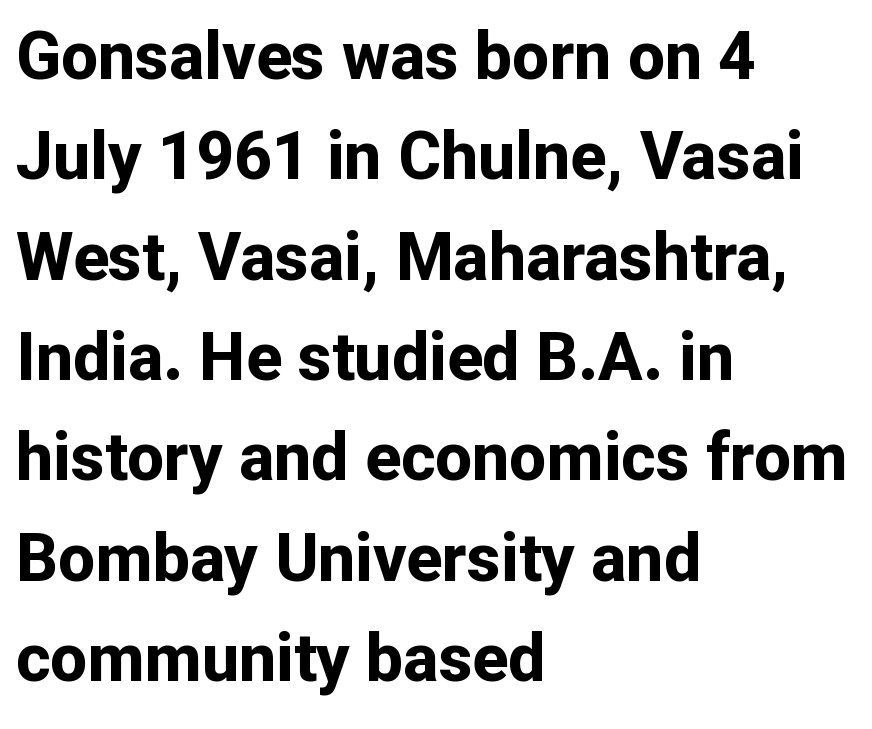
The image shows 66 px bold sans-serif type, upright; set left-aligned, normal line spacing (1.52x), normal letter spacing, not underlined; low stroke contrast and a medium x-height.
